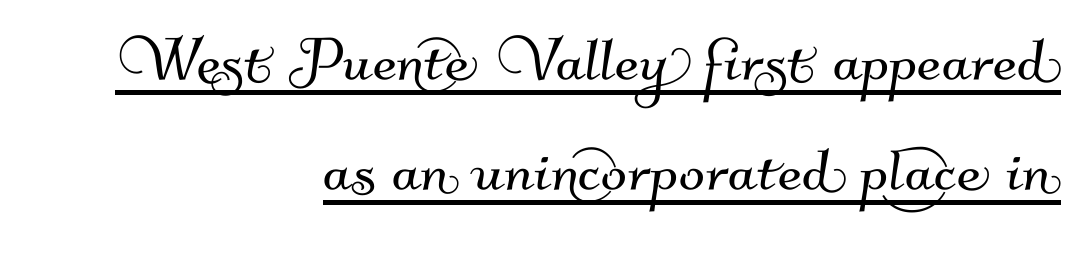
Q: Is the typeface a serif or a sans-serif typeface? A: Sans-serif.
Q: Is the text underlined? A: Yes.
Q: How is the paragraph aligned? A: Right-aligned.
Q: Is the spacing between letters normal or unusually wide? A: Normal.
Q: Is the spacing between lines tight, normal or loose? A: Normal.
Q: Width (condensed, normal, or wide)? A: Normal.
Q: Stroke contrast? A: Medium.
Q: x-height? A: Small.
Q: Monospaced? A: No.
